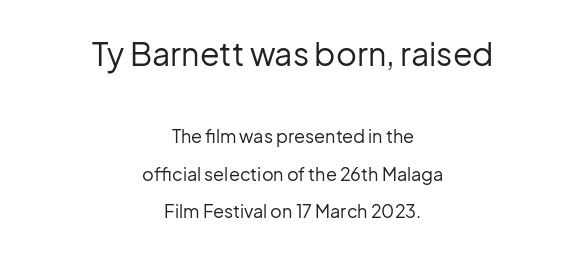
The image shows 32 px regular-weight sans-serif type, upright; set centered, loose line spacing (2.08x), normal letter spacing, not underlined; the first (top) block is 1.78x larger; low stroke contrast and a medium x-height.
